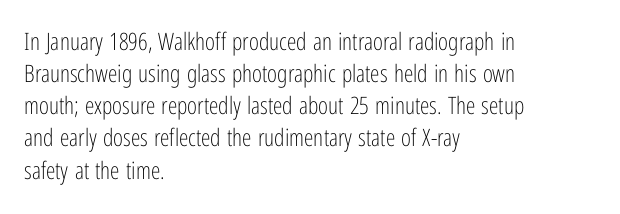
Q: Is the text bold? A: No.
Q: Is the text italic (slanted)? A: No, it is upright.
Q: Is the text underlined? A: No.
Q: How is the paragraph aligned? A: Left-aligned.
Q: Is the spacing between letters normal or unusually wide? A: Normal.
Q: Is the spacing between lines tight, normal or loose? A: Normal.
